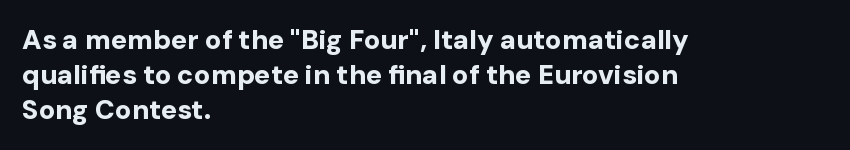
The words here are not underlined. Style check: upright. Typesetter's note: full bold, strokes at maximum text heaviness. Left-aligned paragraph, ragged on the right. One glance says typical: line gaps are just what's usual. Look at the tracking — it's just the regular setting, nothing added.
